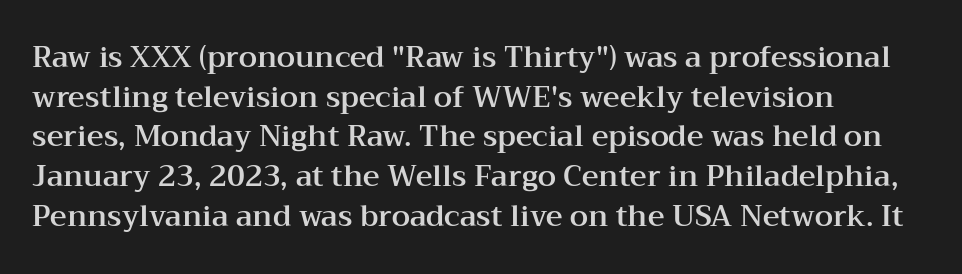
{"serif": "yes", "italic": "no", "width": "wide", "stroke_contrast": "medium", "x_height": "medium", "monospaced": "no", "underline": "no", "align": "left", "line_spacing": "normal", "line_spacing_ratio": 1.37, "letter_spacing": "normal", "letter_spacing_em": 0.0, "glyph_px": 29}
